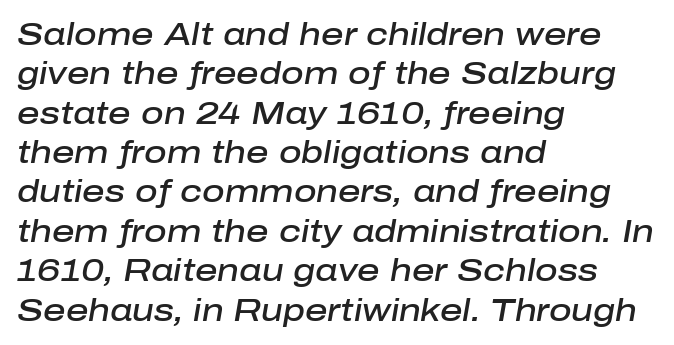
The image shows 31 px semibold type, italic (leaning right); set left-aligned, normal line spacing (1.27x), normal letter spacing, not underlined; low stroke contrast and a medium x-height.
